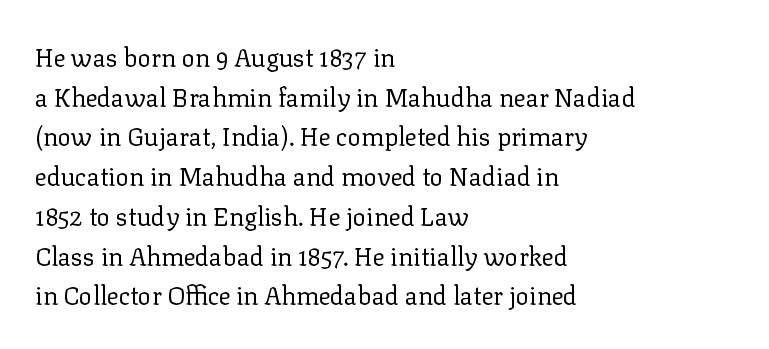
{"italic": "no", "bold": "no", "underline": "no", "align": "left", "line_spacing": "normal", "line_spacing_ratio": 1.59, "letter_spacing": "normal", "letter_spacing_em": 0.0, "glyph_px": 25}
